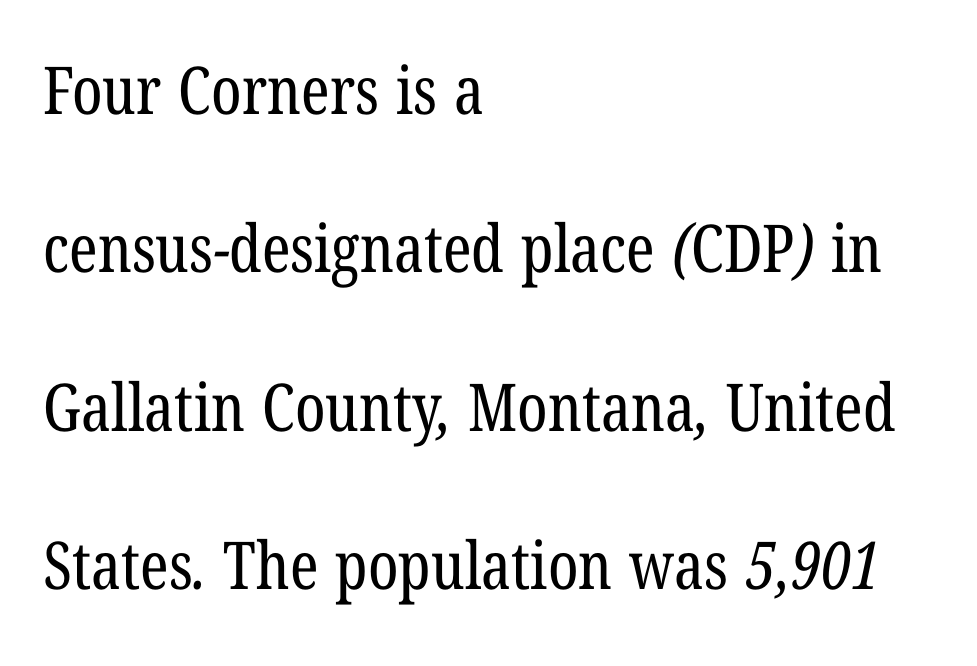
{"serif": "yes", "bold": "no", "weight": "regular", "width": "condensed", "stroke_contrast": "low", "x_height": "medium", "monospaced": "no", "underline": "no", "align": "left", "line_spacing": "loose", "line_spacing_ratio": 2.4, "letter_spacing": "normal", "letter_spacing_em": 0.0, "glyph_px": 66}
